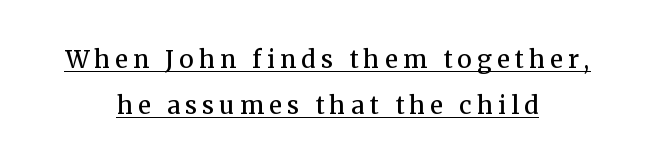
Short and long lines alike share a common midpoint. Inter-character spacing is expanded well beyond the font's built-in metrics. The sample's only ornament is a line tracing under the words. Quick note: interline space is abundant. Does the lettering tilt? It doesn't — this is upright.
